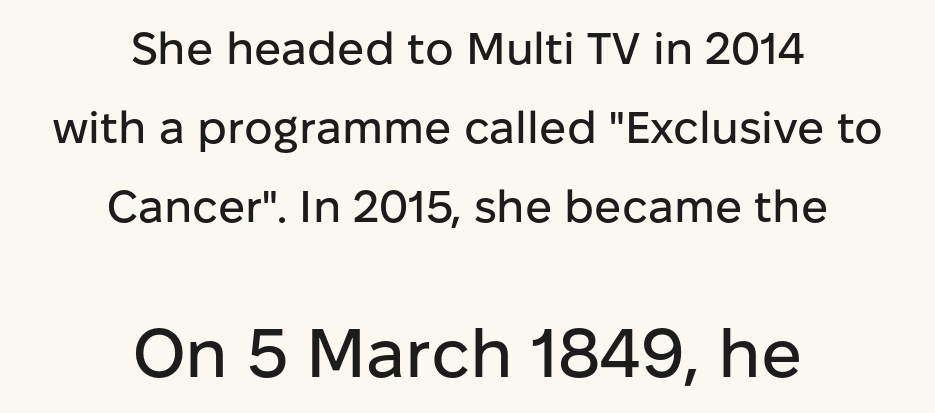
{"serif": "no", "italic": "no", "width": "normal", "stroke_contrast": "low", "x_height": "medium", "monospaced": "no", "underline": "no", "align": "center", "line_spacing_ratio": 1.76, "letter_spacing": "normal", "letter_spacing_em": 0.0, "larger_block": "second", "size_ratio": 1.51, "glyph_px": 68}
